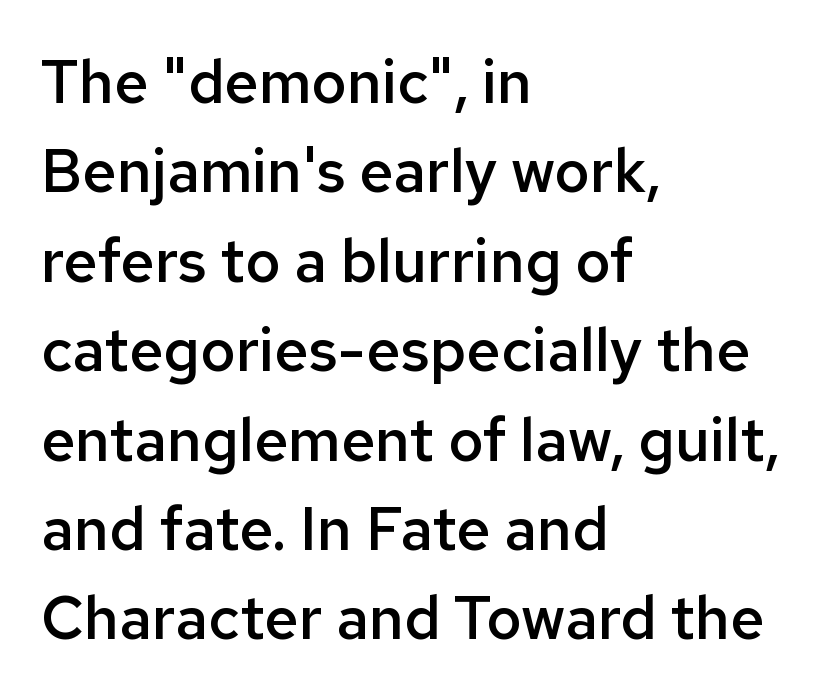
{"serif": "no", "italic": "no", "bold": "semi", "weight": "semibold", "width": "normal", "stroke_contrast": "low", "x_height": "medium", "monospaced": "no", "underline": "no", "align": "left", "line_spacing": "normal", "line_spacing_ratio": 1.49, "letter_spacing": "normal", "letter_spacing_em": 0.0, "glyph_px": 60}
